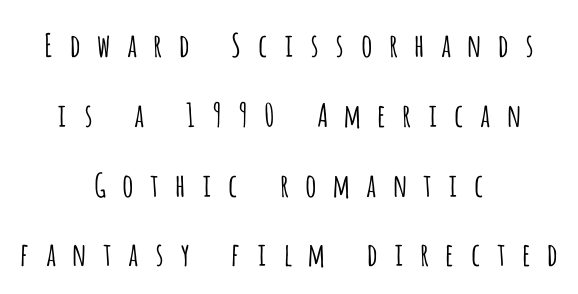
The image shows 32 px light, condensed sans-serif type, upright; set centered, loose line spacing (2.18x), unusually wide letter spacing (+0.45 em), not underlined; low stroke contrast and a large x-height.
